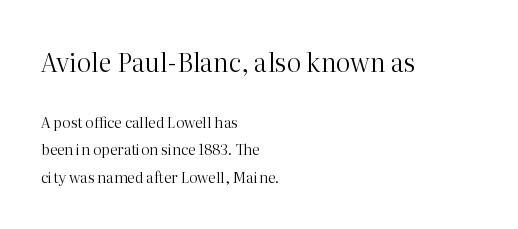
{"italic": "no", "bold": "no", "underline": "no", "align": "left", "line_spacing_ratio": 1.84, "letter_spacing": "normal", "letter_spacing_em": 0.0, "larger_block": "first", "size_ratio": 1.73, "glyph_px": 26}
